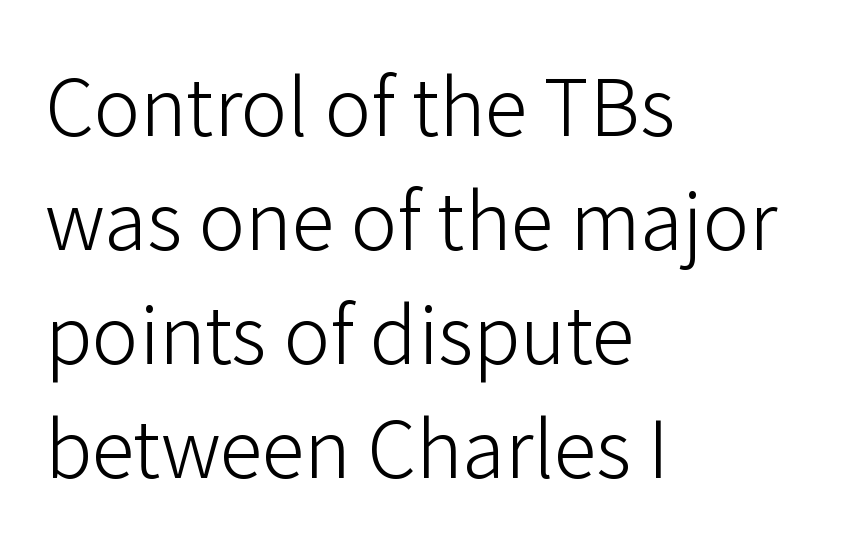
The image shows 78 px light sans-serif type, upright; set left-aligned, normal line spacing (1.46x), normal letter spacing, not underlined; low stroke contrast and a medium x-height.
